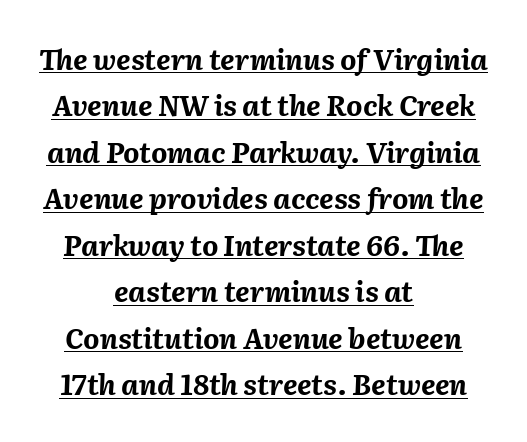
Q: Is the text bold? A: Yes.
Q: Is the text italic (slanted)? A: Yes, it leans right by about 2 degrees.
Q: Is the text underlined? A: Yes.
Q: How is the paragraph aligned? A: Centered.
Q: Is the spacing between letters normal or unusually wide? A: Normal.
Q: Is the spacing between lines tight, normal or loose? A: Normal.
Q: Width (condensed, normal, or wide)? A: Normal.
Q: Stroke contrast? A: Medium.
Q: x-height? A: Medium.
Q: Monospaced? A: No.
